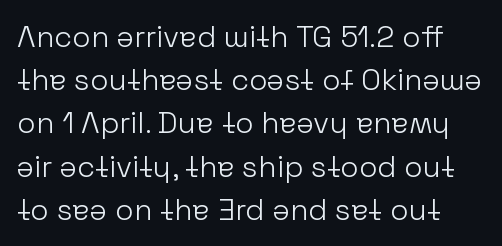
Q: Is the text bold? A: No.
Q: Is the text italic (slanted)? A: No, it is upright.
Q: Is the typeface a serif or a sans-serif typeface? A: Sans-serif.
Q: Is the text underlined? A: No.
Q: Is the spacing between letters normal or unusually wide? A: Normal.
Q: Is the spacing between lines tight, normal or loose? A: Normal.
Q: Width (condensed, normal, or wide)? A: Normal.
Q: Stroke contrast? A: Low.
Q: x-height? A: Medium.
Q: Monospaced? A: No.
